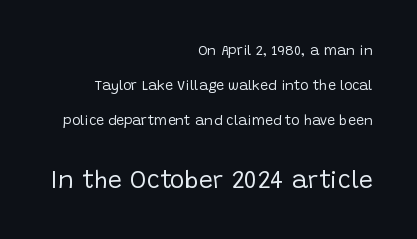
Q: Is the text bold? A: No.
Q: Is the text italic (slanted)? A: No, it is upright.
Q: Is the text underlined? A: No.
Q: How is the paragraph aligned? A: Right-aligned.
Q: Is the spacing between letters normal or unusually wide? A: Normal.
Q: Is the spacing between lines tight, normal or loose? A: Loose.
Q: Which block of text is set in a larger size, the first (top) or the second (bottom)? A: The second (bottom) one.
